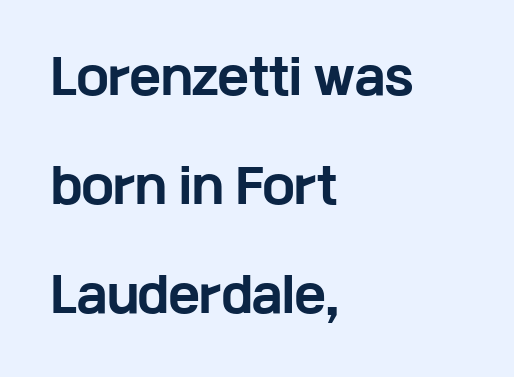
The rendering uses natural spacing where letterforms have individual widths. These words are printed bold, with thick strokes throughout. Glance below the letters and you will spot only blank space. The rendering anchors every line to the left-hand side.
